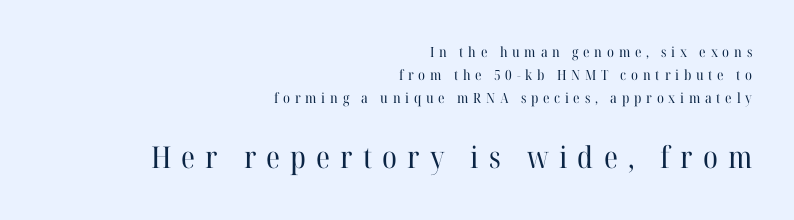
The ragged edge is on the left, which tells us the setting is flush right. How are the letters spaced? Widely, with obvious added tracking. The designer went with a serif here, giving each stem small feet. Just letters on the line, the space beneath them empty.
